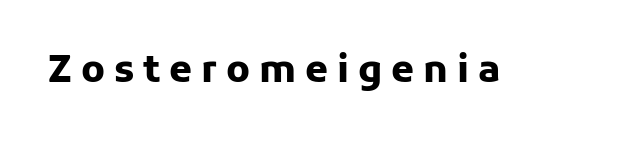
Q: Is the text bold? A: Yes.
Q: Is the text italic (slanted)? A: No, it is upright.
Q: Is the typeface a serif or a sans-serif typeface? A: Sans-serif.
Q: Is the text underlined? A: No.
Q: Is the spacing between letters normal or unusually wide? A: Unusually wide.
Q: Width (condensed, normal, or wide)? A: Normal.
Q: Stroke contrast? A: Low.
Q: x-height? A: Medium.
Q: Monospaced? A: No.
